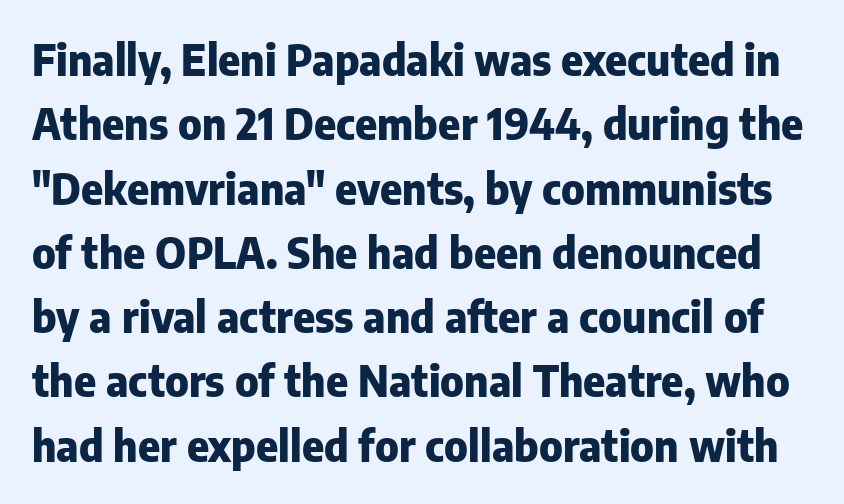
Q: Is the text bold? A: Yes.
Q: Is the text italic (slanted)? A: No, it is upright.
Q: Is the typeface a serif or a sans-serif typeface? A: Sans-serif.
Q: Is the text underlined? A: No.
Q: Is the spacing between letters normal or unusually wide? A: Normal.
Q: Is the spacing between lines tight, normal or loose? A: Normal.
Q: Width (condensed, normal, or wide)? A: Normal.
Q: Stroke contrast? A: Low.
Q: x-height? A: Medium.
Q: Monospaced? A: No.
